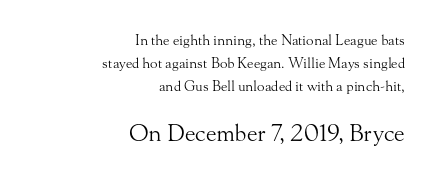
{"italic": "no", "bold": "no", "underline": "no", "align": "right", "line_spacing": "normal", "line_spacing_ratio": 1.63, "letter_spacing": "normal", "letter_spacing_em": 0.0, "larger_block": "second", "size_ratio": 1.64, "glyph_px": 23}
